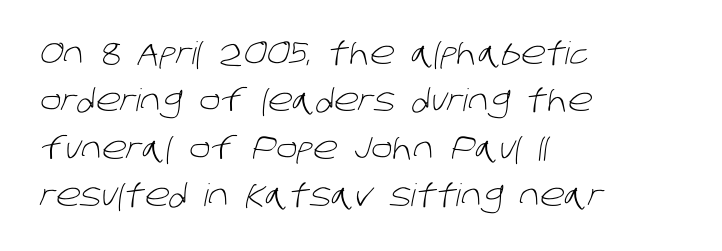
Q: Is the text bold? A: No.
Q: Is the typeface a serif or a sans-serif typeface? A: Sans-serif.
Q: Is the text underlined? A: No.
Q: How is the paragraph aligned? A: Left-aligned.
Q: Is the spacing between letters normal or unusually wide? A: Normal.
Q: Is the spacing between lines tight, normal or loose? A: Normal.
Q: Width (condensed, normal, or wide)? A: Normal.
Q: Stroke contrast? A: Low.
Q: x-height? A: Large.
Q: Monospaced? A: No.
